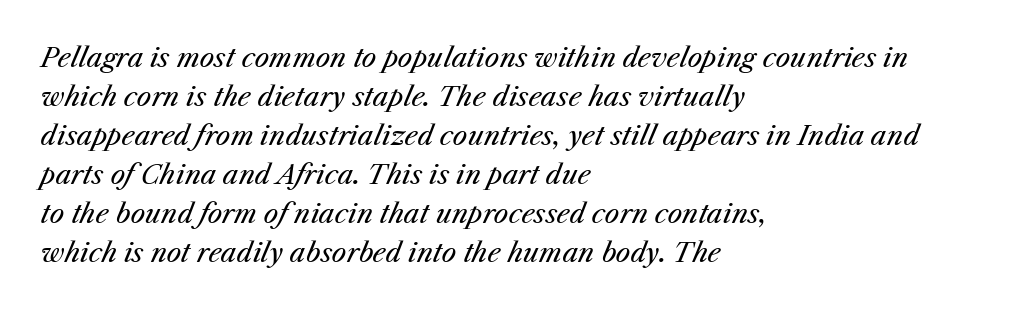
Students, observe: this is what conventionally led text looks like. Visually the block forms a straight wall on the left and a jagged coastline on the right. Plain, unruled lines of type. Words appear dense and cohesive because spacing is normal. Weight class: somewhere from thin through regular.
